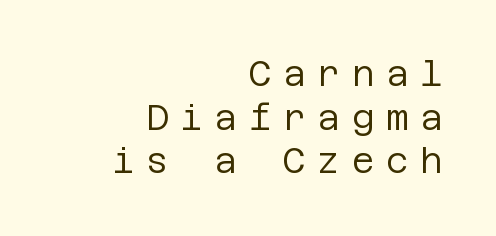
The image shows 35 px regular-weight sans-serif type, upright; set right-aligned, normal line spacing (1.25x), unusually wide letter spacing (+0.33 em), not underlined; low stroke contrast and a large x-height.
